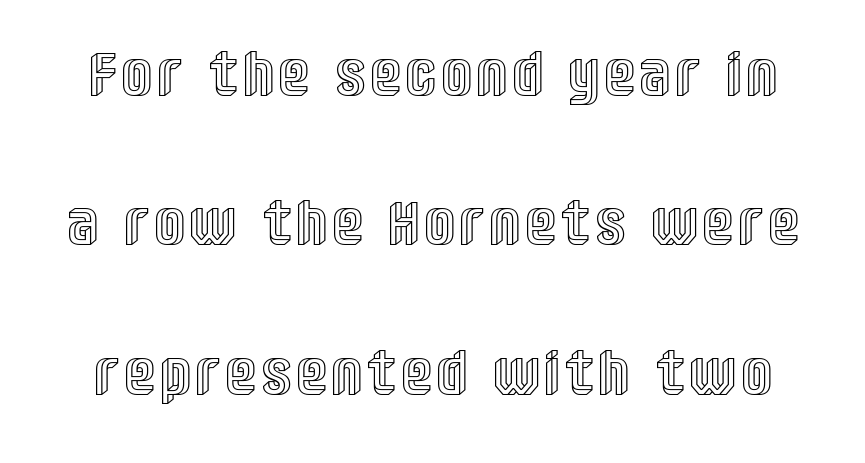
{"italic": "no", "width": "condensed", "x_height": "large", "monospaced": "no", "underline": "no", "line_spacing": "loose", "line_spacing_ratio": 2.45, "glyph_px": 61}
